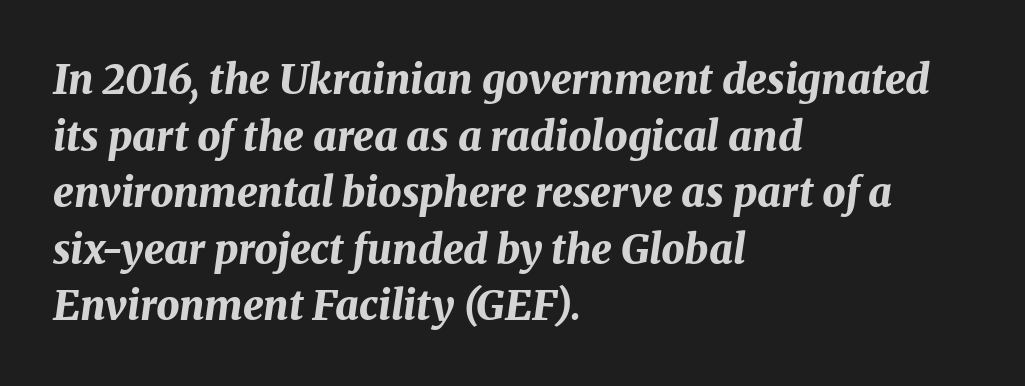
The image shows 41 px bold type, italic (leaning right); set left-aligned, normal line spacing (1.38x), normal letter spacing, not underlined; medium stroke contrast and a medium x-height.
